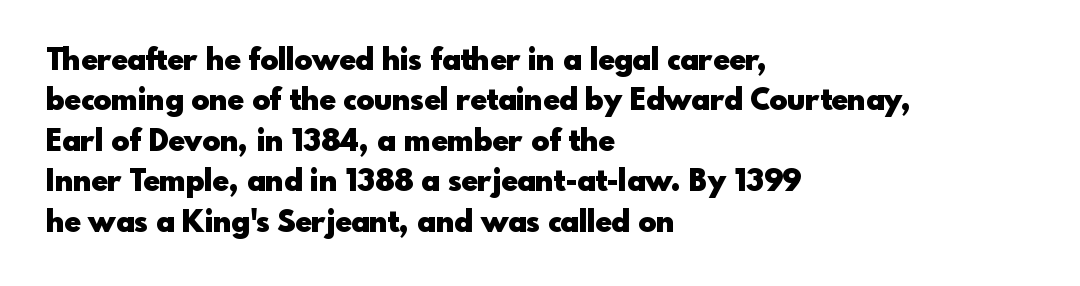
The face used here has the dense, thick strokes of a bold. Each new line begins a customary step beneath the previous one. Does extra space separate the letters? No, they use regular spacing. The paragraph shown leans on its left margin. Does the type have serifs? No, each stem ends abruptly.
